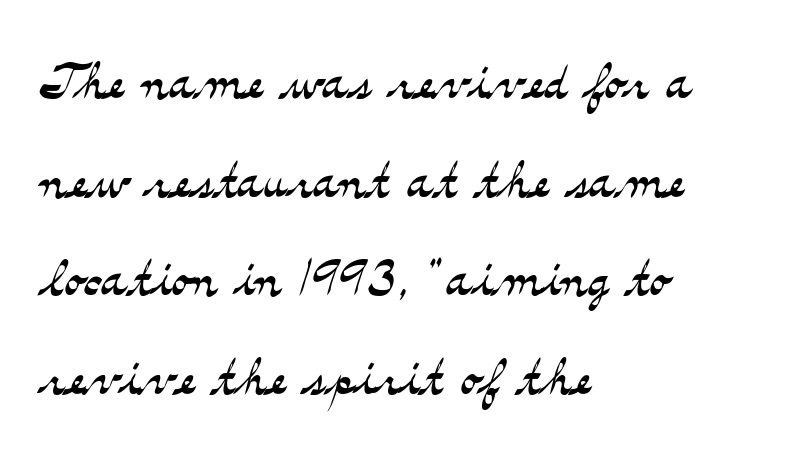
{"serif": "yes", "bold": "no", "weight": "light", "width": "wide", "stroke_contrast": "medium", "x_height": "small", "monospaced": "no", "underline": "no", "align": "left", "line_spacing": "normal", "line_spacing_ratio": 1.43, "letter_spacing": "normal", "letter_spacing_em": 0.0, "glyph_px": 69}
